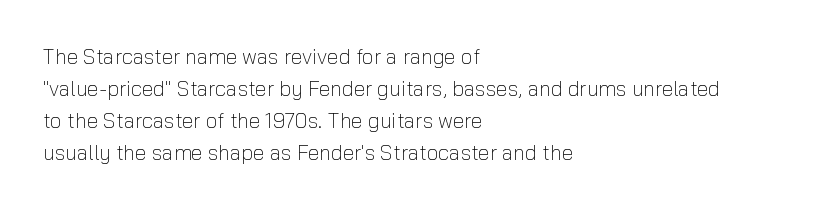
Q: Is the text bold? A: No.
Q: Is the text italic (slanted)? A: No, it is upright.
Q: Is the text underlined? A: No.
Q: How is the paragraph aligned? A: Left-aligned.
Q: Is the spacing between letters normal or unusually wide? A: Normal.
Q: Is the spacing between lines tight, normal or loose? A: Normal.
